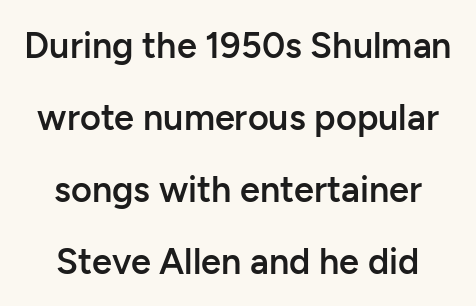
{"serif": "no", "italic": "no", "bold": "semi", "weight": "semibold", "width": "normal", "stroke_contrast": "low", "x_height": "medium", "monospaced": "no", "underline": "no", "line_spacing": "loose", "line_spacing_ratio": 2.0, "letter_spacing": "normal", "letter_spacing_em": 0.0, "glyph_px": 36}
